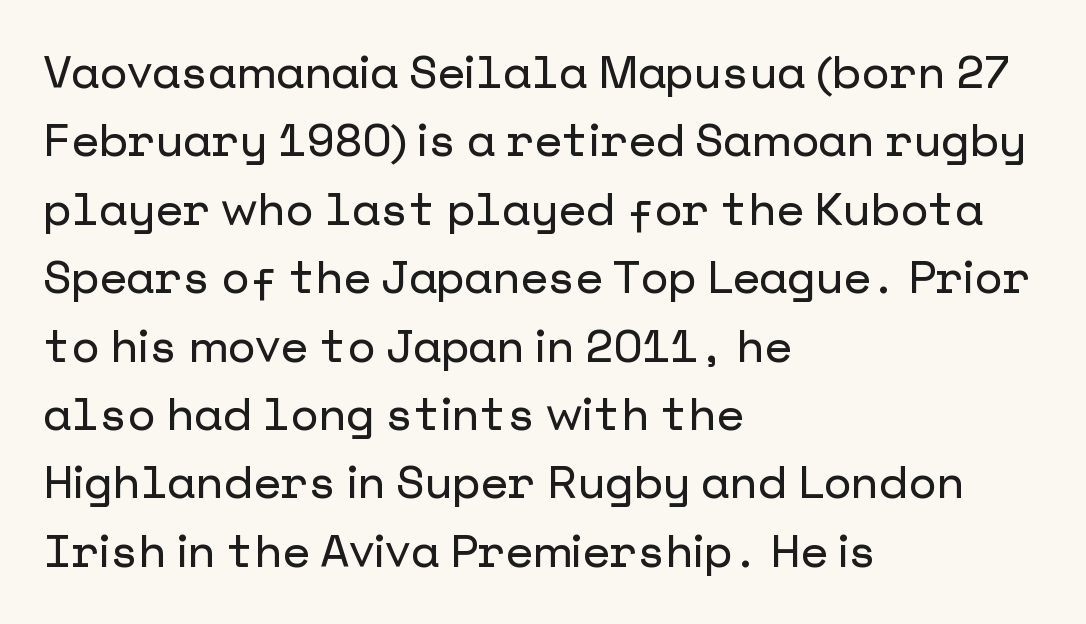
{"serif": "no", "italic": "no", "width": "normal", "stroke_contrast": "low", "x_height": "medium", "underline": "no", "align": "left", "line_spacing": "normal", "line_spacing_ratio": 1.52, "letter_spacing": "normal", "letter_spacing_em": 0.0, "glyph_px": 45}
